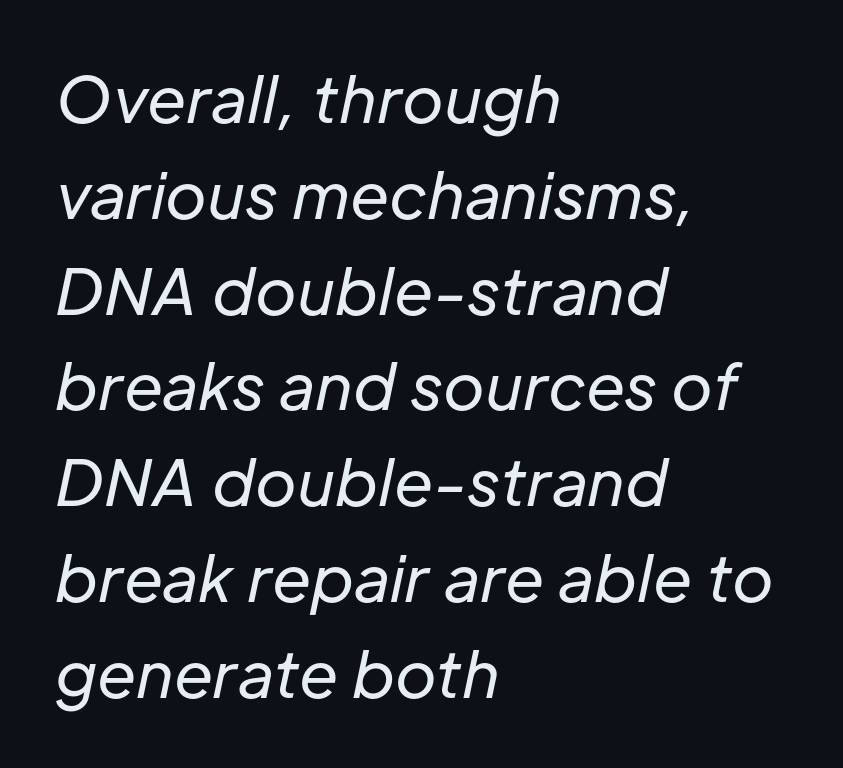
The image shows 63 px regular-weight type, italic (leaning right); set left-aligned, normal line spacing (1.52x), normal letter spacing, not underlined; low stroke contrast and a medium x-height.
